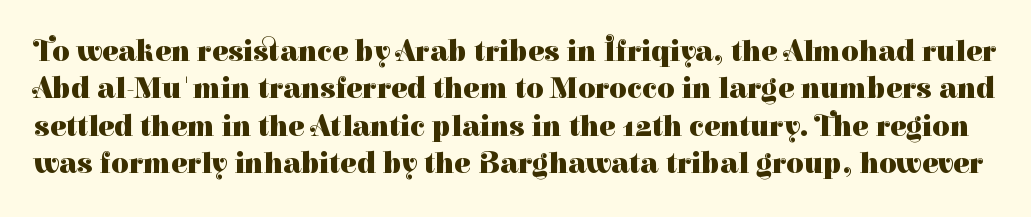
No word sits above an underline. Compared with typical body copy, the letter spacing here is the same. Typographic density is high because the face is bold. The type family on display is of the serif kind. Does the lettering tilt? It doesn't — this is upright.
